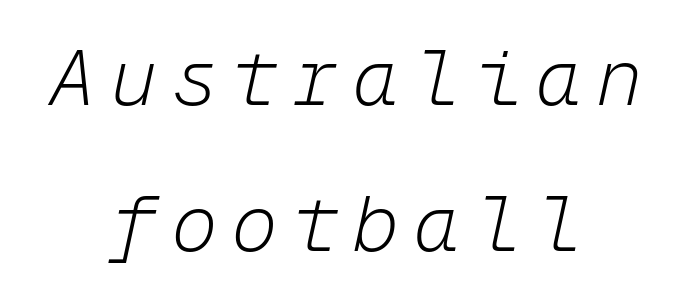
{"italic": "yes", "lean": "right", "slant_degrees": 12, "bold": "no", "weight": "light", "width": "normal", "stroke_contrast": "low", "x_height": "medium", "monospaced": "yes", "underline": "no", "align": "center", "line_spacing_ratio": 1.87, "glyph_px": 78}
